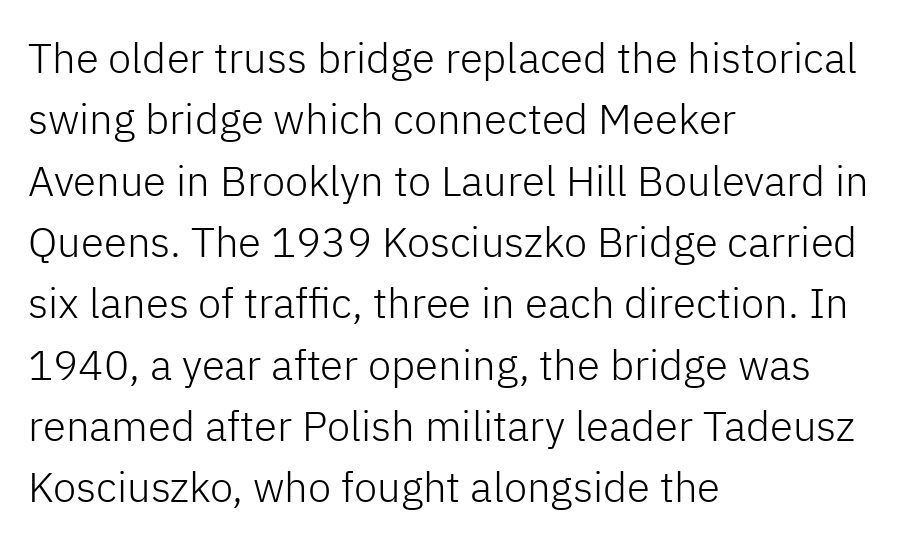
No italicization has been applied; the sample stays upright. Are there feet on the stems? There aren't — it's a sans. The rows are spaced the way most documents space them. This sample is left-justified, so line endings fall wherever the words run out. Descender tails drop into unmarked territory.
